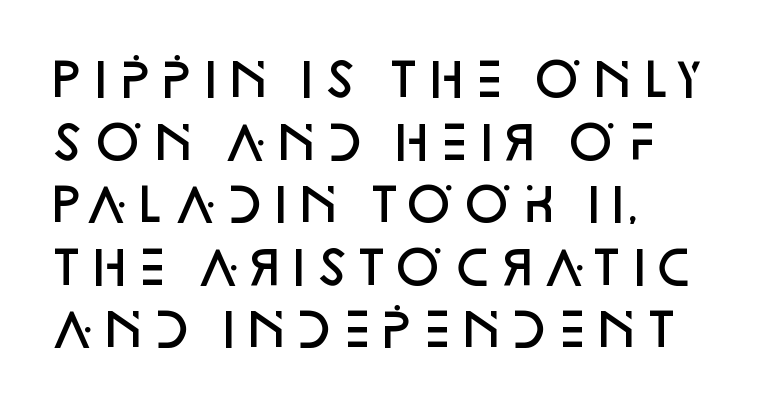
Q: Is the text bold? A: Semi-bold.
Q: Is the text italic (slanted)? A: No, it is upright.
Q: Is the typeface a serif or a sans-serif typeface? A: Sans-serif.
Q: Is the text underlined? A: No.
Q: Is the spacing between letters normal or unusually wide? A: Normal.
Q: Is the spacing between lines tight, normal or loose? A: Normal.
Q: Width (condensed, normal, or wide)? A: Normal.
Q: Stroke contrast? A: Low.
Q: x-height? A: Large.
Q: Monospaced? A: No.
